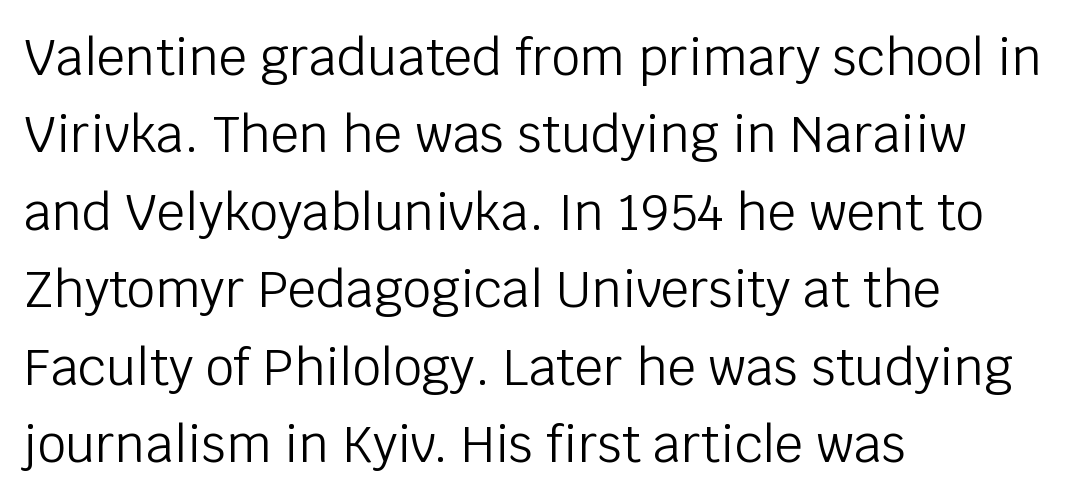
{"serif": "no", "italic": "no", "bold": "no", "weight": "light", "width": "normal", "stroke_contrast": "low", "x_height": "large", "monospaced": "no", "underline": "no", "align": "left", "line_spacing": "normal", "line_spacing_ratio": 1.55, "letter_spacing": "normal", "letter_spacing_em": 0.0, "glyph_px": 50}
